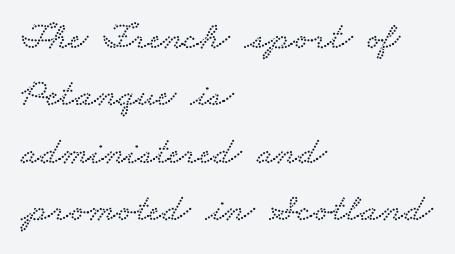
The ragged edge is on the right, which tells us the setting is flush left. Each row of text sits above clean, open space. Little horizontal feet cap the strokes, marking this as serif type. The passage shown is typed in a proportional face where columns would drift. Glyph-to-glyph distance matches everyday printed text.
